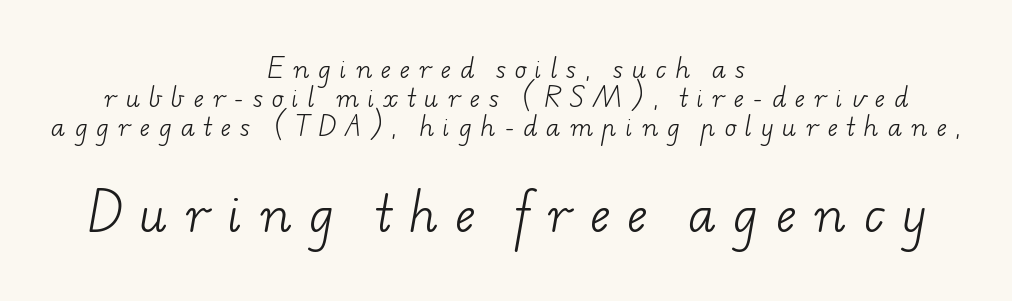
The weight would be labelled regular, book, light, or lighter still. The lower block of text is set noticeably larger than the block above it. Caption: multi-line text, centered on the measure. Varying glyph widths throughout — classic text-font behaviour. To sum up the face: it has serifs.
